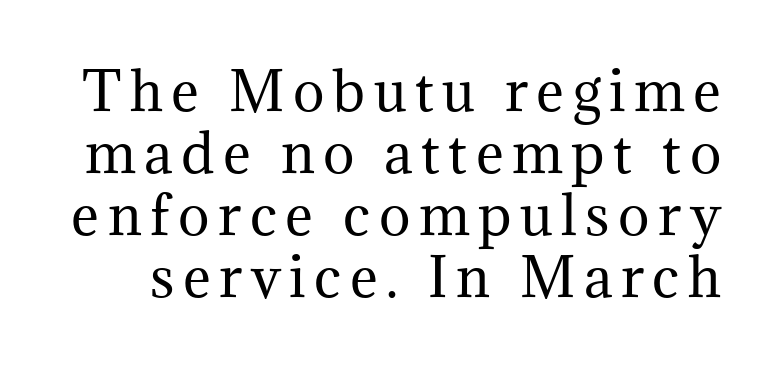
The image shows 53 px regular-weight serif type, upright; set line spacing 1.17x, not underlined; medium stroke contrast and a medium x-height.
